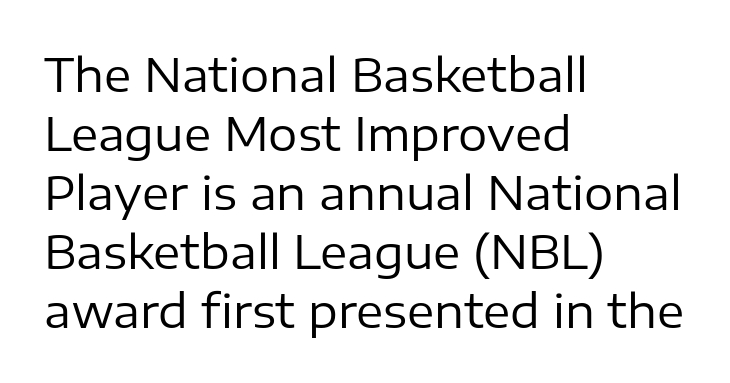
The image shows 46 px regular-weight sans-serif type, upright; set left-aligned, normal line spacing (1.28x), normal letter spacing, not underlined; low stroke contrast and a medium x-height.
